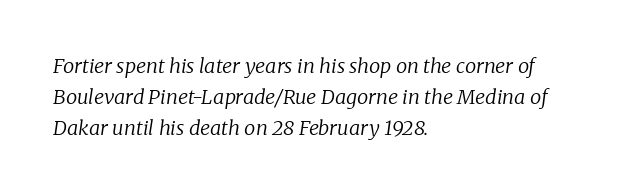
The image shows 20 px text type, italic (leaning right); set left-aligned, normal line spacing (1.54x), normal letter spacing, not underlined.
